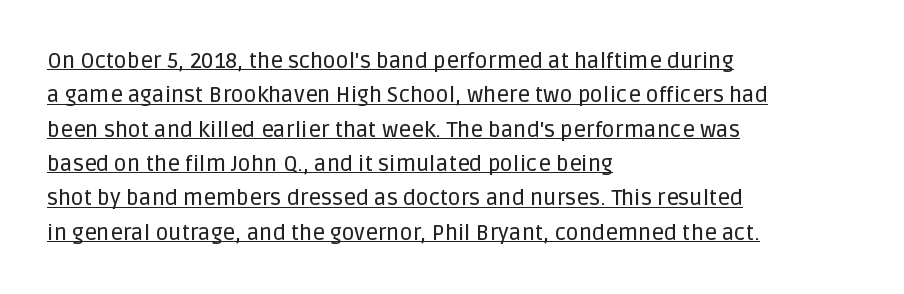
What's the leading like? Ordinary, nothing unusual. This rendering leaves character spacing at its baseline value. A classic flush-left, rag-right setting is used for this passage. The face used here appears with an underline applied. Designer's note — italics off, roman on.
